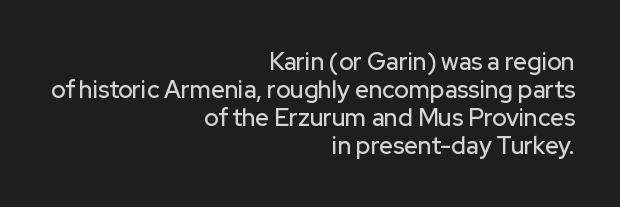
A roman cut, with each character standing at attention. Anything drawn beneath the words? Only blank space. The typesetter chose a ragged-left arrangement here. Short note: letters normally spaced.
